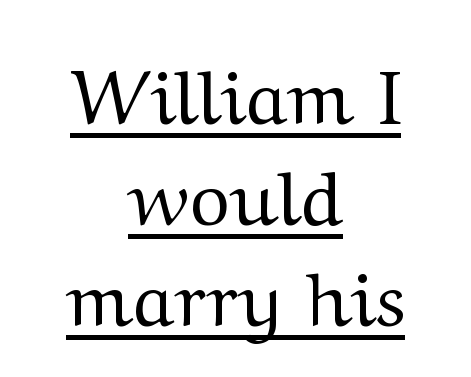
{"serif": "yes", "italic": "no", "bold": "no", "weight": "regular", "width": "wide", "stroke_contrast": "medium", "x_height": "medium", "monospaced": "no", "underline": "yes", "align": "center", "line_spacing": "normal", "line_spacing_ratio": 1.33, "letter_spacing": "normal", "letter_spacing_em": 0.0, "glyph_px": 76}
